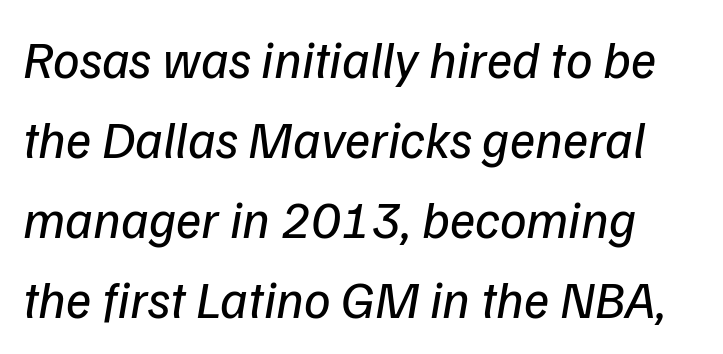
Q: Is the text bold? A: No.
Q: Is the typeface a serif or a sans-serif typeface? A: Sans-serif.
Q: Is the text underlined? A: No.
Q: Is the spacing between letters normal or unusually wide? A: Normal.
Q: Is the spacing between lines tight, normal or loose? A: Normal.
Q: Width (condensed, normal, or wide)? A: Normal.
Q: Stroke contrast? A: Low.
Q: x-height? A: Medium.
Q: Monospaced? A: No.
